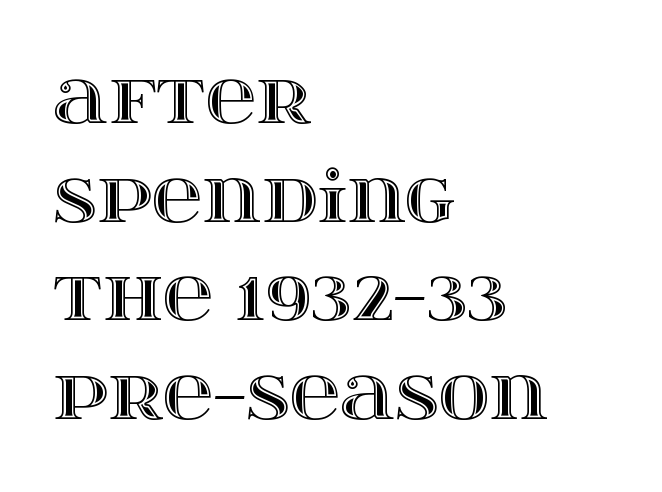
Q: Is the text italic (slanted)? A: No, it is upright.
Q: Is the text underlined? A: No.
Q: How is the paragraph aligned? A: Left-aligned.
Q: Is the spacing between letters normal or unusually wide? A: Normal.
Q: Is the spacing between lines tight, normal or loose? A: Normal.
Q: Width (condensed, normal, or wide)? A: Wide.
Q: x-height? A: Large.
Q: Monospaced? A: No.
